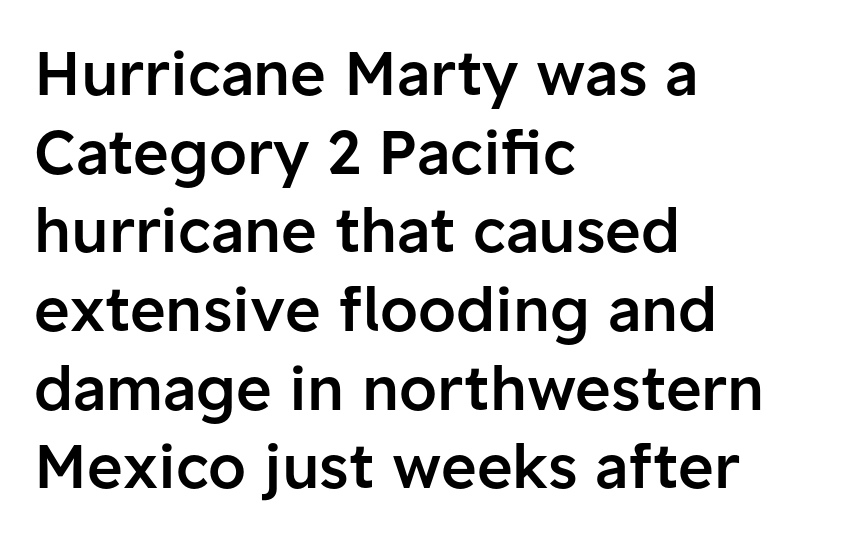
{"serif": "no", "italic": "no", "bold": "semi", "weight": "semibold", "width": "normal", "stroke_contrast": "low", "x_height": "medium", "monospaced": "no", "underline": "no", "align": "left", "line_spacing": "normal", "line_spacing_ratio": 1.29, "letter_spacing": "normal", "letter_spacing_em": 0.0, "glyph_px": 61}
